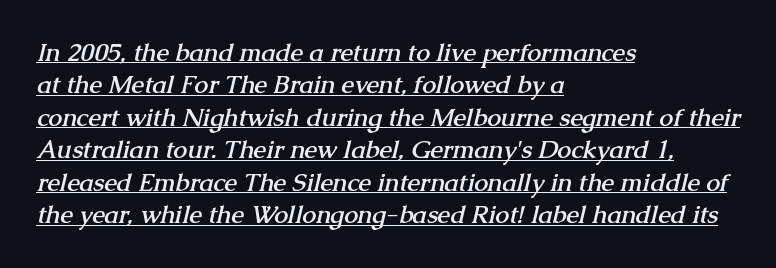
Its strokes are broad and dark, the hallmark of bold type. This block has exactly the height ordinary leading produces. The sample's only ornament is a line tracing under the words. Short and long lines alike share a common starting point at left. Standard letterfit; no display-style spreading of the glyphs.
